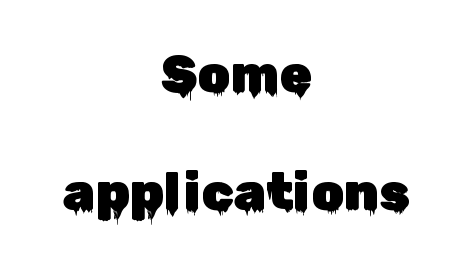
Q: Is the text italic (slanted)? A: No, it is upright.
Q: Is the typeface a serif or a sans-serif typeface? A: Sans-serif.
Q: Is the text underlined? A: No.
Q: How is the paragraph aligned? A: Centered.
Q: Is the spacing between letters normal or unusually wide? A: Normal.
Q: Is the spacing between lines tight, normal or loose? A: Loose.
Q: Width (condensed, normal, or wide)? A: Normal.
Q: Stroke contrast? A: Low.
Q: x-height? A: Medium.
Q: Monospaced? A: No.
